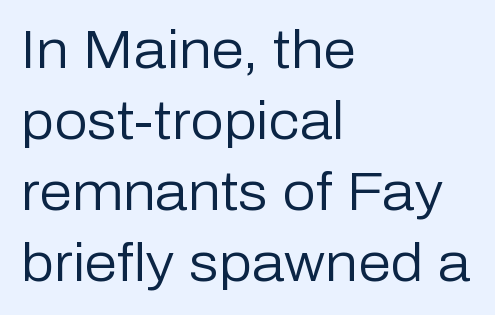
The image shows 53 px regular-weight sans-serif type, upright; set left-aligned, normal line spacing (1.34x), normal letter spacing, not underlined; low stroke contrast and a medium x-height.
